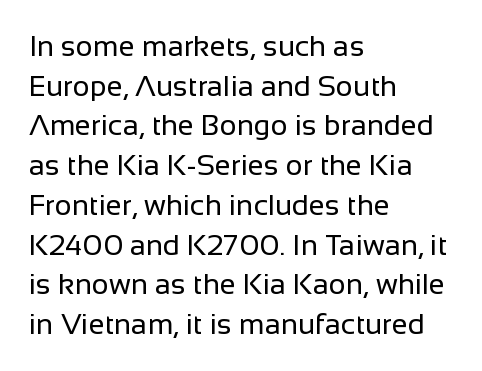
The image shows 29 px regular-weight sans-serif type, upright; set left-aligned, normal line spacing (1.37x), normal letter spacing, not underlined; low stroke contrast and a medium x-height.
